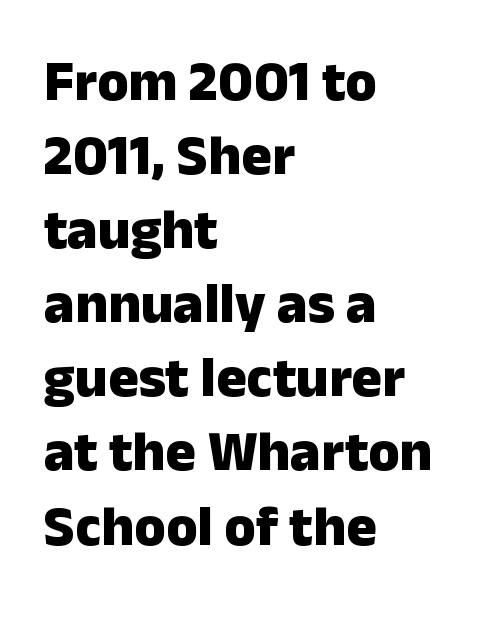
{"serif": "no", "italic": "no", "bold": "yes", "weight": "heavy", "width": "normal", "stroke_contrast": "low", "x_height": "medium", "monospaced": "no", "underline": "no", "align": "left", "line_spacing": "normal", "line_spacing_ratio": 1.3, "letter_spacing": "normal", "letter_spacing_em": 0.0, "glyph_px": 57}
